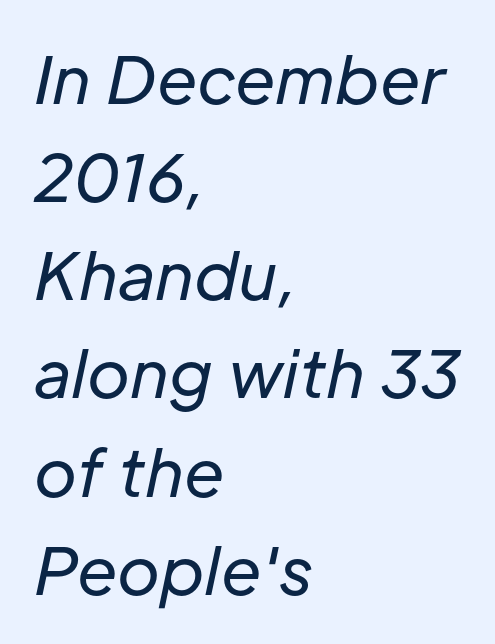
Clear beneath every line of the passage. The tracking reads as untouched default to a designer's eye. You can tell it's italic because the verticals aren't actually vertical. Summary of vertical rhythm: regular, with standard interline spacing.
